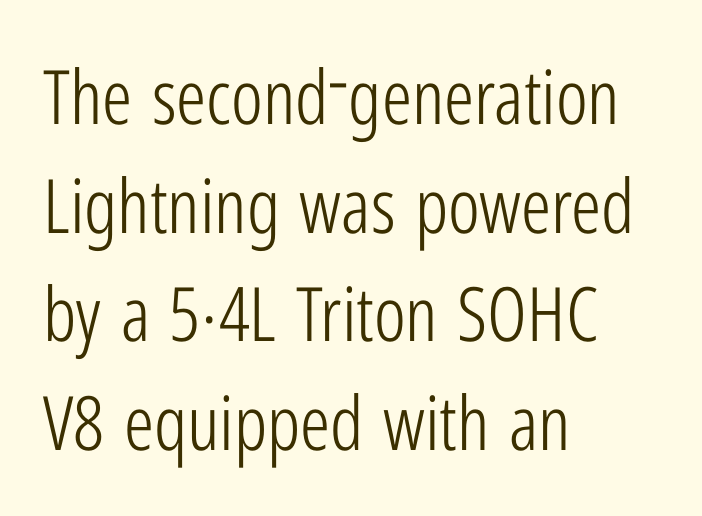
Q: Is the text bold? A: No.
Q: Is the text italic (slanted)? A: No, it is upright.
Q: Is the typeface a serif or a sans-serif typeface? A: Sans-serif.
Q: Is the text underlined? A: No.
Q: How is the paragraph aligned? A: Left-aligned.
Q: Is the spacing between letters normal or unusually wide? A: Normal.
Q: Is the spacing between lines tight, normal or loose? A: Normal.
Q: Width (condensed, normal, or wide)? A: Condensed.
Q: Stroke contrast? A: Low.
Q: x-height? A: Medium.
Q: Monospaced? A: No.
